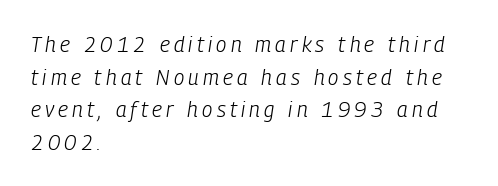
{"italic": "yes", "lean": "right", "slant_degrees": 9, "bold": "no", "underline": "no", "align": "left", "line_spacing": "normal", "line_spacing_ratio": 1.55, "letter_spacing": "wide", "letter_spacing_em": 0.2, "glyph_px": 21}
